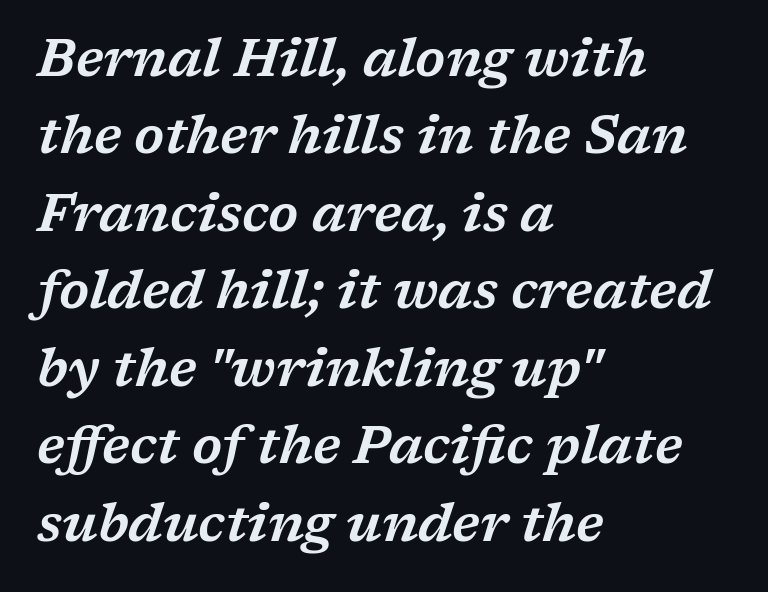
Q: Is the text italic (slanted)? A: Yes, it leans right by about 17 degrees.
Q: Is the typeface a serif or a sans-serif typeface? A: Serif.
Q: Is the text underlined? A: No.
Q: How is the paragraph aligned? A: Left-aligned.
Q: Is the spacing between letters normal or unusually wide? A: Normal.
Q: Is the spacing between lines tight, normal or loose? A: Normal.
Q: Width (condensed, normal, or wide)? A: Wide.
Q: Stroke contrast? A: Low.
Q: x-height? A: Medium.
Q: Monospaced? A: No.
